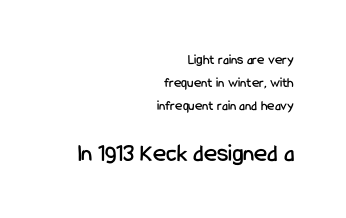
Line endings align vertically; line beginnings do not. Nope, not italic — everything's standing straight. Honestly, there is no underline to notice here at all. The leading is moderate, giving the passage an even texture.
